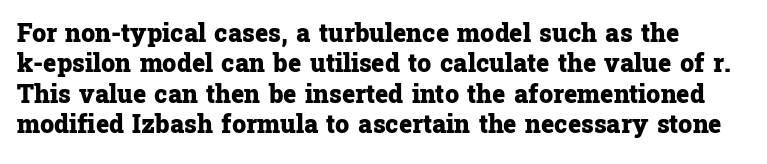
{"italic": "no", "bold": "yes", "underline": "no", "line_spacing_ratio": 1.22, "letter_spacing": "normal", "letter_spacing_em": 0.0, "glyph_px": 25}
